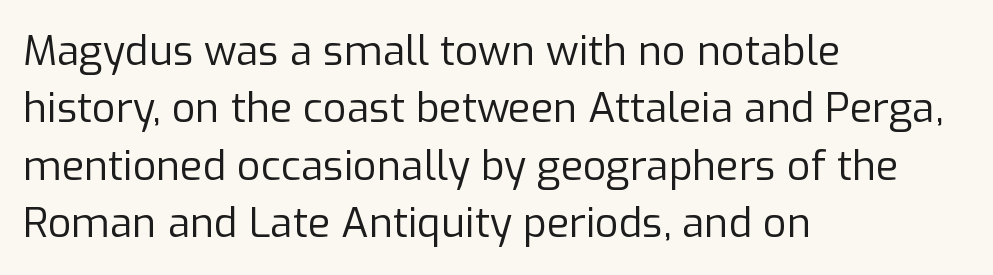
Q: Is the text bold? A: No.
Q: Is the text italic (slanted)? A: No, it is upright.
Q: Is the typeface a serif or a sans-serif typeface? A: Sans-serif.
Q: Is the text underlined? A: No.
Q: How is the paragraph aligned? A: Left-aligned.
Q: Is the spacing between letters normal or unusually wide? A: Normal.
Q: Is the spacing between lines tight, normal or loose? A: Normal.
Q: Width (condensed, normal, or wide)? A: Normal.
Q: Stroke contrast? A: Low.
Q: x-height? A: Medium.
Q: Monospaced? A: No.
